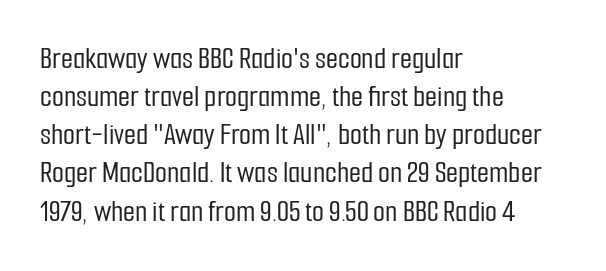
Type without underlining. The type is set solid horizontally, with unmodified tracking. You can tell from the bare stems that sans-serif type was used. Leftover space on each line is placed entirely after the last word. Every character sits straight up, as roman type does. Note the varied advance widths — an 'i' is clearly narrower than an 'm'.
